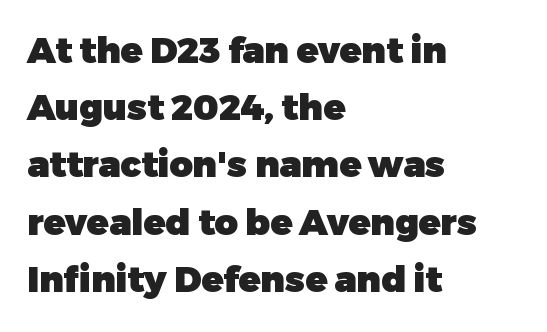
Only glyphs here, with clear space below each row. Here the designer chose a conventional face with non-uniform glyph widths. No italicization has been applied; the sample stays upright. Compared with typical body copy, the letter spacing here is the same. The typeface chosen for these lines omits serifs. Bold? Absolutely — the strokes are thick and heavy.
